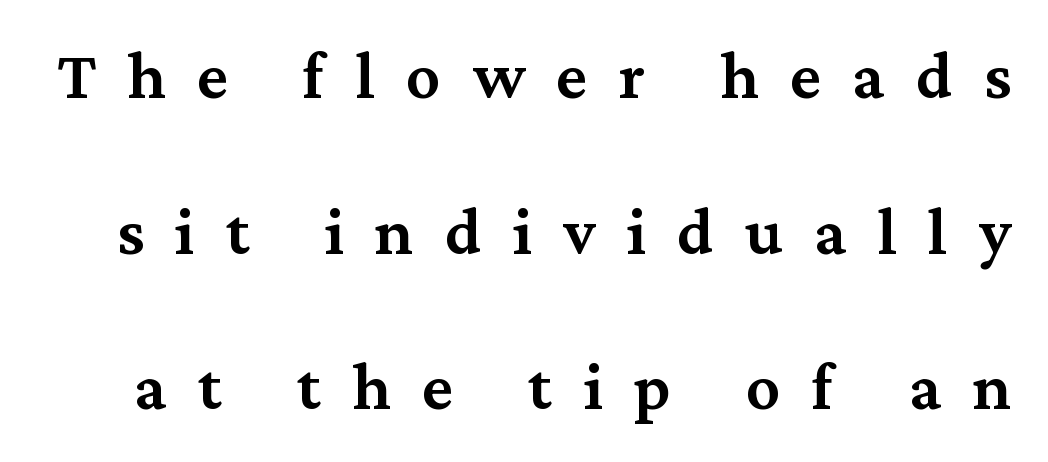
The vertical gap from one line to the next is large. What stands out about the letter spacing? Its width — letters are far apart. Rule under the text: the space is simply empty. This is the in-between weight designers call semibold or demi. Typographically, this falls in the serif category. The rendering uses natural spacing where letterforms have individual widths.
